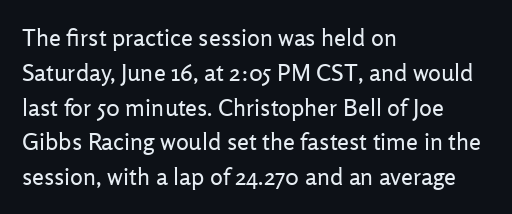
The image shows 24 px text type, upright; set left-aligned, normal line spacing (1.45x), normal letter spacing, not underlined.
